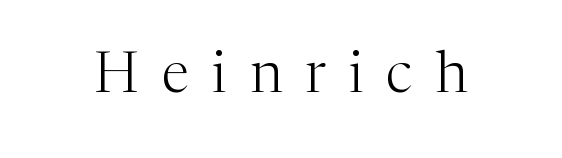
Q: Is the text bold? A: No.
Q: Is the text italic (slanted)? A: No, it is upright.
Q: Is the typeface a serif or a sans-serif typeface? A: Serif.
Q: Is the text underlined? A: No.
Q: Is the spacing between letters normal or unusually wide? A: Unusually wide.
Q: Width (condensed, normal, or wide)? A: Normal.
Q: Stroke contrast? A: Medium.
Q: x-height? A: Medium.
Q: Monospaced? A: No.
